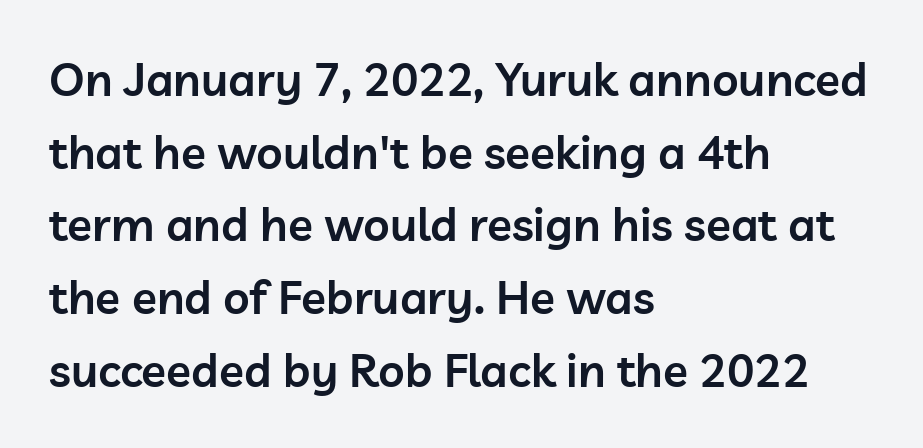
{"serif": "no", "italic": "no", "bold": "semi", "weight": "semibold", "width": "normal", "stroke_contrast": "low", "x_height": "medium", "monospaced": "no", "underline": "no", "align": "left", "line_spacing": "normal", "line_spacing_ratio": 1.58, "letter_spacing": "normal", "letter_spacing_em": 0.0, "glyph_px": 46}
